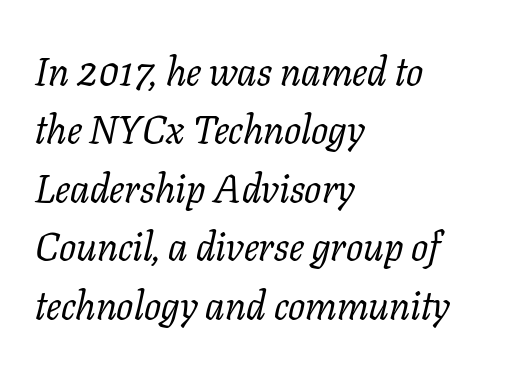
{"serif": "yes", "italic": "yes", "lean": "right", "slant_degrees": 11, "bold": "no", "weight": "regular", "width": "normal", "stroke_contrast": "low", "x_height": "medium", "monospaced": "no", "underline": "no", "align": "left", "line_spacing": "normal", "line_spacing_ratio": 1.46, "letter_spacing": "normal", "letter_spacing_em": 0.0, "glyph_px": 40}
